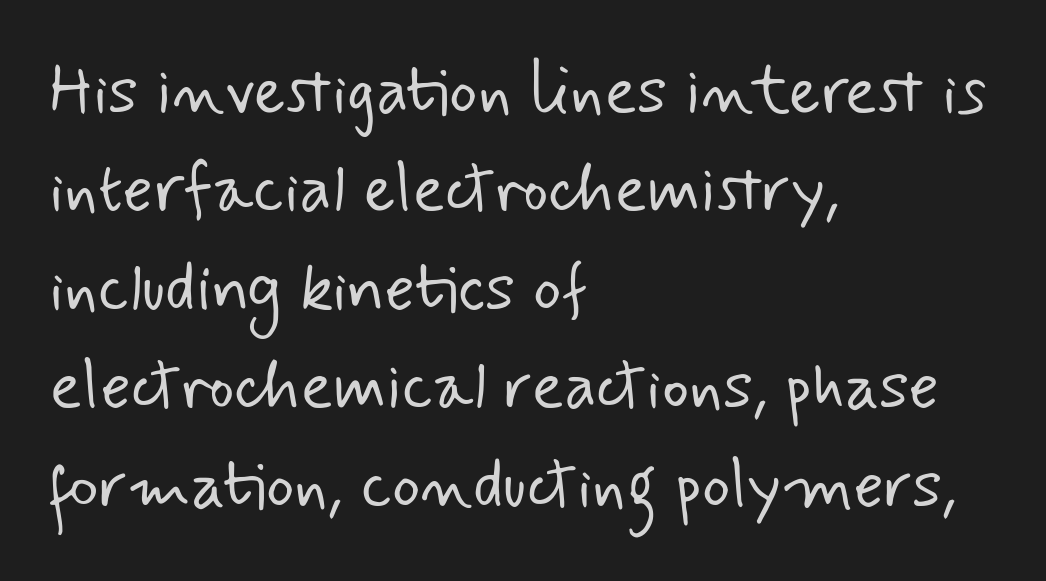
{"serif": "no", "bold": "no", "weight": "light", "width": "normal", "stroke_contrast": "low", "x_height": "small", "monospaced": "no", "underline": "no", "align": "left", "line_spacing": "normal", "line_spacing_ratio": 1.47, "letter_spacing": "normal", "letter_spacing_em": 0.0, "glyph_px": 67}
